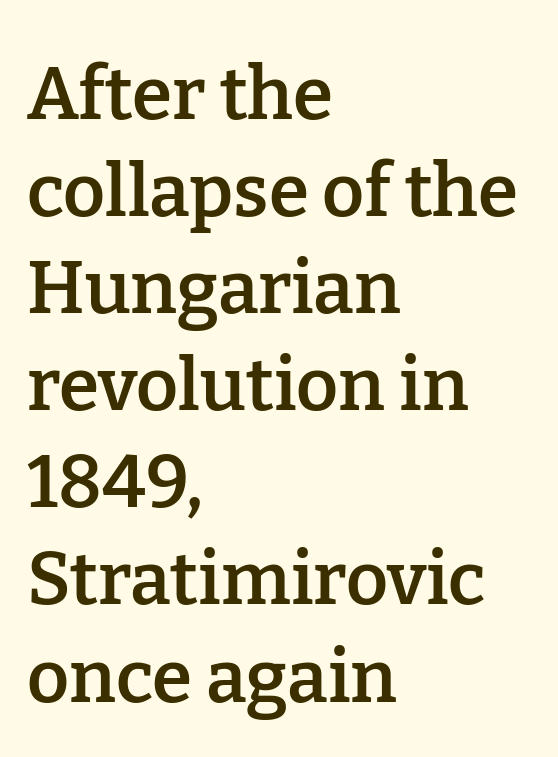
{"serif": "yes", "italic": "no", "bold": "semi", "weight": "semibold", "width": "normal", "stroke_contrast": "low", "x_height": "medium", "monospaced": "no", "underline": "no", "align": "left", "line_spacing": "normal", "line_spacing_ratio": 1.33, "letter_spacing": "normal", "letter_spacing_em": 0.0, "glyph_px": 73}
